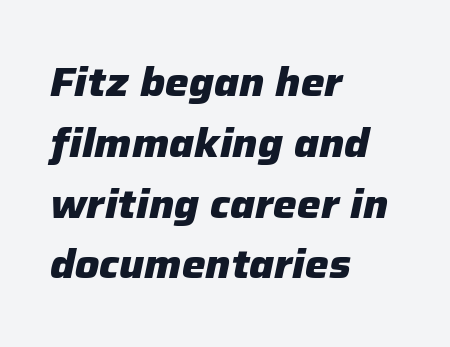
Nothing unusual about the tracking: characters are spaced as the font intends. Vertical spacing — default. In terms of posture, this sample is oblique. Proportional: the letters do not fall into vertical columns. Bold? Absolutely — the strokes are thick and heavy. Anything drawn beneath the words? Only blank space.
